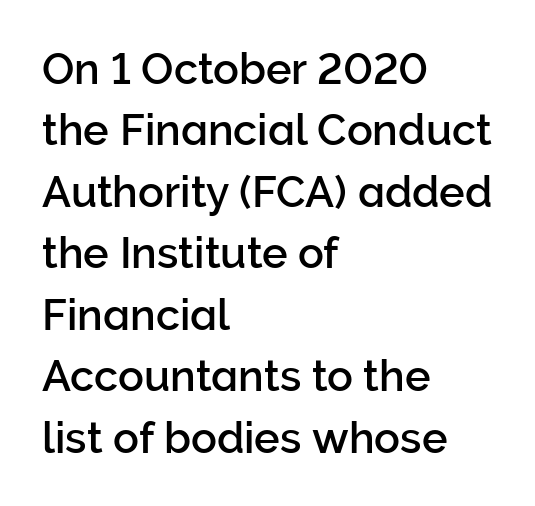
The image shows 43 px sans-serif type, upright; set left-aligned, normal line spacing (1.43x), normal letter spacing, not underlined; low stroke contrast and a medium x-height.
